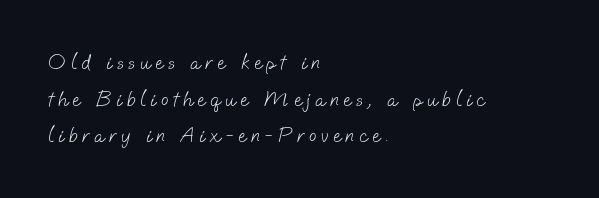
The image shows 22 px text type; set left-aligned, normal line spacing (1.67x), unusually wide letter spacing (+0.22 em), not underlined.
